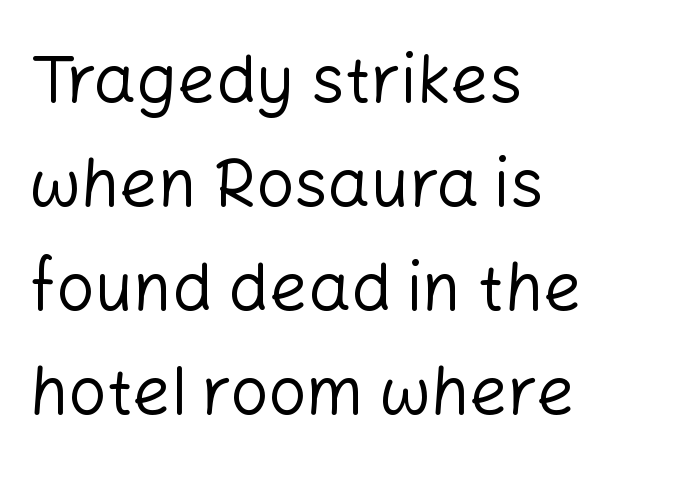
Q: Is the text bold? A: No.
Q: Is the text italic (slanted)? A: No, it is upright.
Q: Is the typeface a serif or a sans-serif typeface? A: Sans-serif.
Q: Is the text underlined? A: No.
Q: How is the paragraph aligned? A: Left-aligned.
Q: Is the spacing between letters normal or unusually wide? A: Normal.
Q: Is the spacing between lines tight, normal or loose? A: Normal.
Q: Width (condensed, normal, or wide)? A: Normal.
Q: Stroke contrast? A: Low.
Q: x-height? A: Medium.
Q: Monospaced? A: No.
